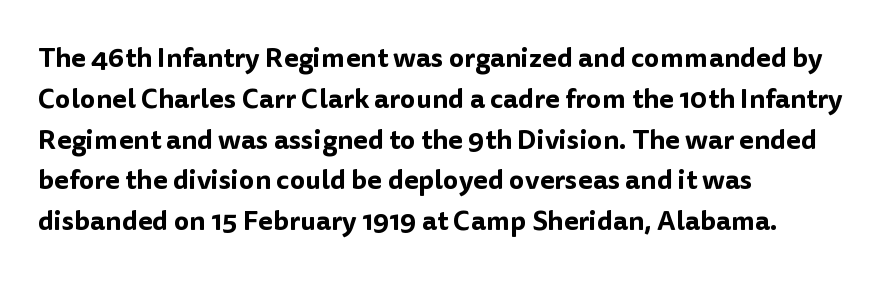
Q: Is the text italic (slanted)? A: No, it is upright.
Q: Is the text underlined? A: No.
Q: How is the paragraph aligned? A: Left-aligned.
Q: Is the spacing between letters normal or unusually wide? A: Normal.
Q: Is the spacing between lines tight, normal or loose? A: Normal.
